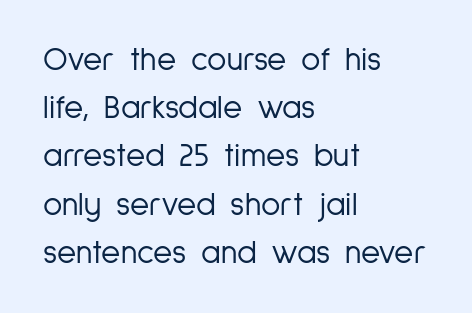
Q: Is the text bold? A: No.
Q: Is the text italic (slanted)? A: No, it is upright.
Q: Is the typeface a serif or a sans-serif typeface? A: Sans-serif.
Q: Is the text underlined? A: No.
Q: How is the paragraph aligned? A: Left-aligned.
Q: Is the spacing between letters normal or unusually wide? A: Normal.
Q: Is the spacing between lines tight, normal or loose? A: Normal.
Q: Width (condensed, normal, or wide)? A: Condensed.
Q: Stroke contrast? A: Low.
Q: x-height? A: Medium.
Q: Monospaced? A: No.
